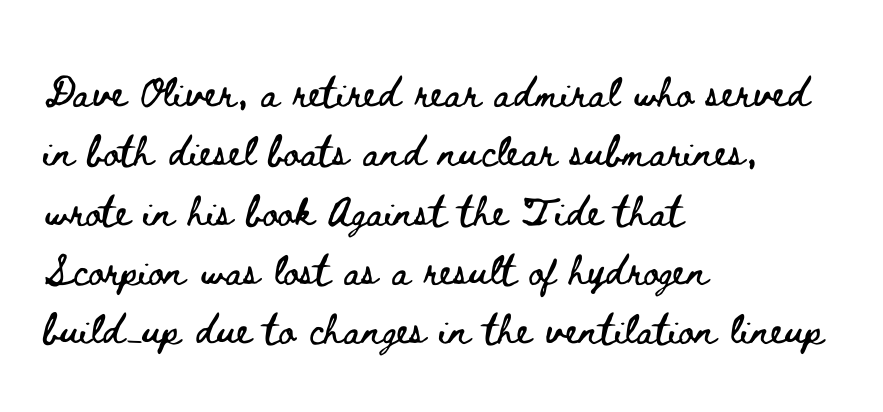
{"width": "wide", "stroke_contrast": "low", "x_height": "small", "monospaced": "no", "underline": "no", "align": "left", "line_spacing": "normal", "line_spacing_ratio": 1.56, "letter_spacing": "normal", "letter_spacing_em": 0.0, "glyph_px": 38}
